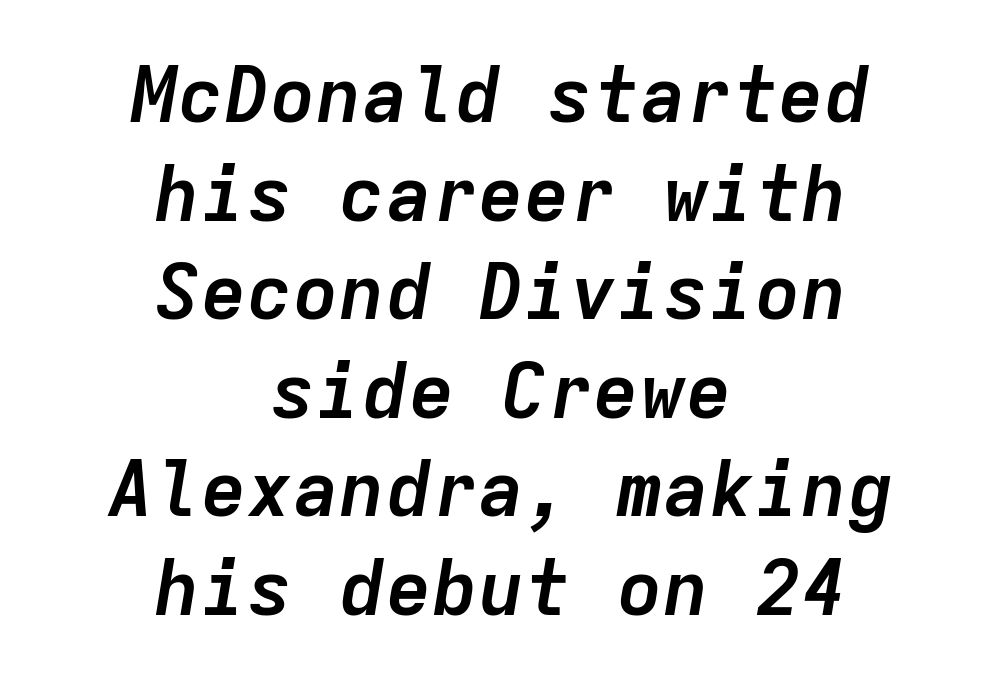
{"italic": "yes", "lean": "right", "slant_degrees": 9, "bold": "yes", "weight": "semibold", "width": "normal", "stroke_contrast": "low", "x_height": "medium", "monospaced": "yes", "underline": "no", "align": "center", "line_spacing": "normal", "line_spacing_ratio": 1.28, "letter_spacing": "normal", "letter_spacing_em": 0.0, "glyph_px": 77}
